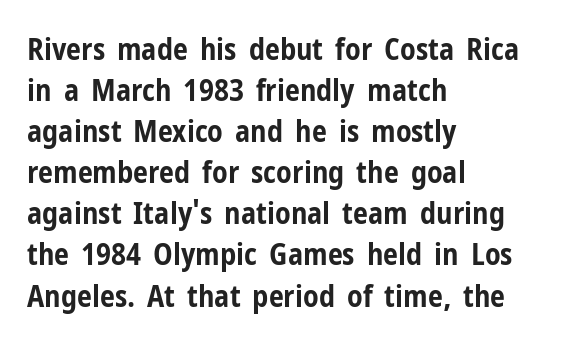
A bare baseline throughout the passage. Left-aligned paragraph, ragged on the right. When letters stand straight like this, we call the style roman or upright. Does the type have serifs? No, each stem ends abruptly. Weight: bold. How are the letters spaced? Ordinarily, with no added tracking.
